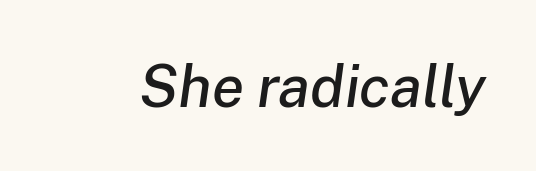
The passage shown is typed in a proportional face where columns would drift. Every character sits at an angle, as italics do. Spacing between characters is what you'd get straight out of the box. The space directly below the letters is spotless.
